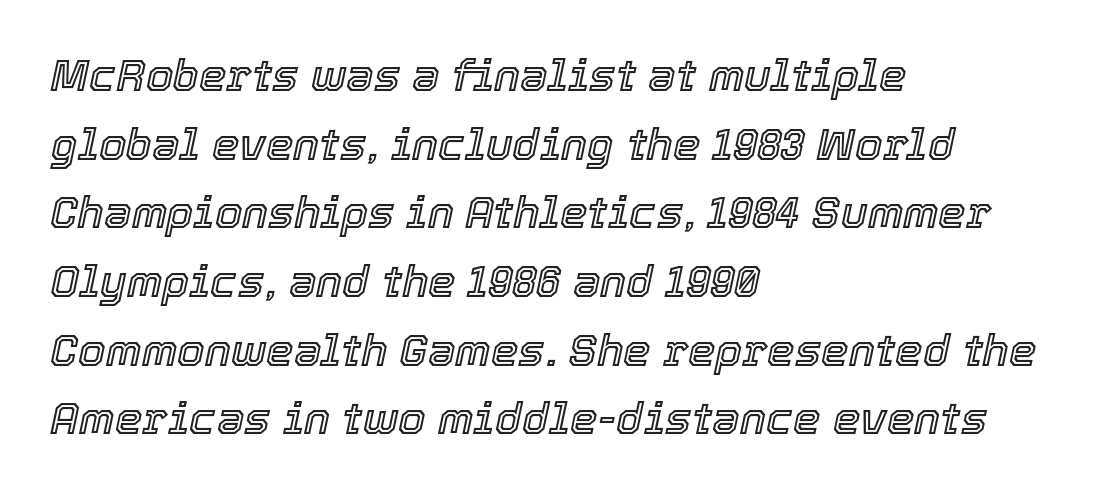
The image shows 44 px text type, italic (leaning right); set left-aligned, normal line spacing (1.56x), normal letter spacing, not underlined; a medium x-height.
